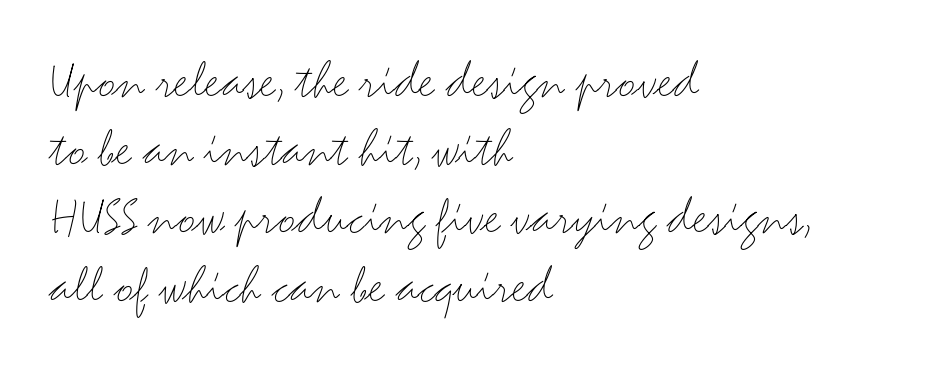
The image shows 55 px light, wide sans-serif type; set left-aligned, line spacing 1.24x, normal letter spacing, not underlined; medium stroke contrast and a small x-height.
